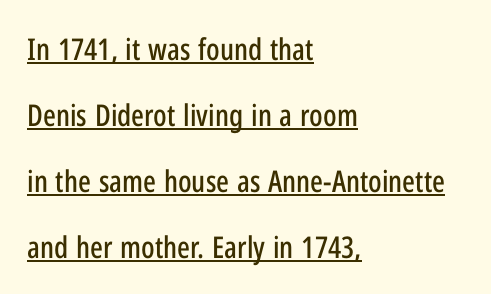
Left-aligned paragraph, ragged on the right. A great deal of white space separates one row of letters from the next. Does extra space separate the letters? No, they use regular spacing. The lettering holds an erect, upright posture throughout. Each line of the rendering has a horizontal stroke beneath the glyphs. Think of a printed novel: that variable character pitch is what you see here.
